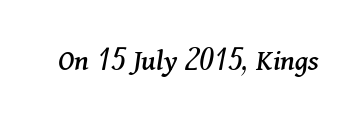
A typesetter would mark this as italic. Serifs: yes, visible at the terminals of the letterforms. Honestly, the letter spacing is just normal — you wouldn't notice it. Beneath every word, the page is bare.
